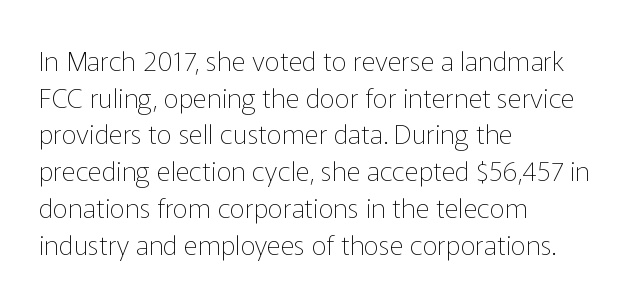
Q: Is the text bold? A: No.
Q: Is the text italic (slanted)? A: No, it is upright.
Q: Is the text underlined? A: No.
Q: How is the paragraph aligned? A: Left-aligned.
Q: Is the spacing between letters normal or unusually wide? A: Normal.
Q: Is the spacing between lines tight, normal or loose? A: Normal.
